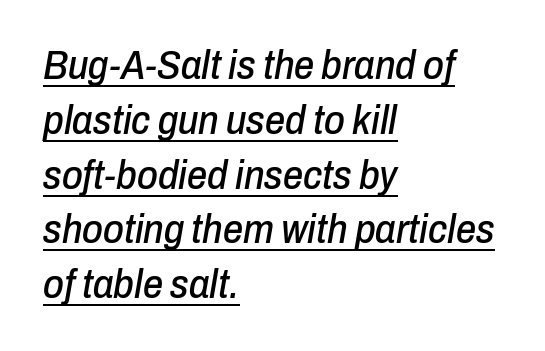
The image shows 40 px condensed type, italic (leaning right); set left-aligned, normal line spacing (1.37x), normal letter spacing, underlined; low stroke contrast and a medium x-height.
